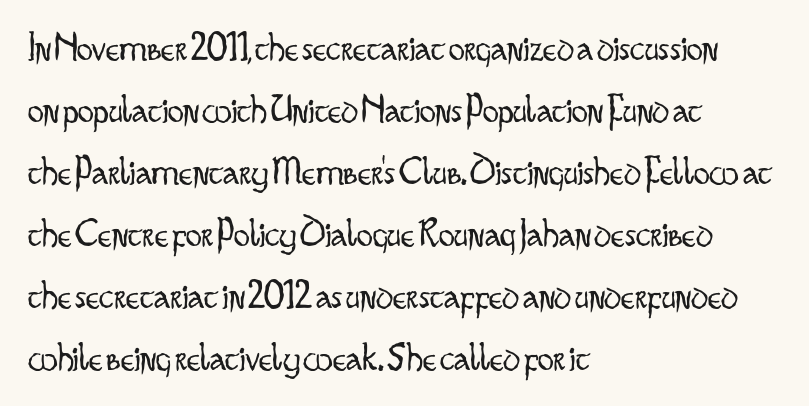
{"serif": "no", "italic": "no", "bold": "no", "weight": "light", "width": "condensed", "stroke_contrast": "low", "x_height": "small", "monospaced": "no", "underline": "no", "align": "left", "line_spacing": "normal", "line_spacing_ratio": 1.55, "letter_spacing": "normal", "letter_spacing_em": 0.0, "glyph_px": 40}
